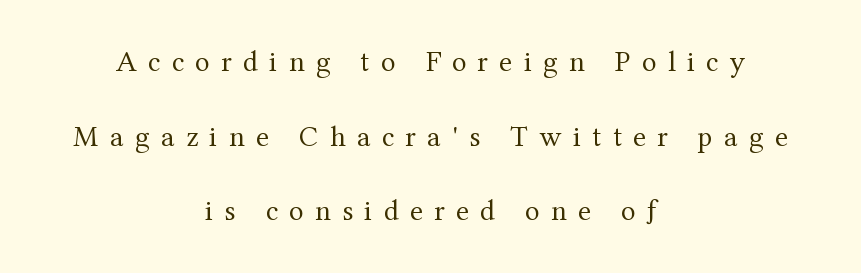
Students, observe: this is what heavily led, spacious text looks like. Is the stroke heavy? The answer is a plain regular-or-lighter. What stands out about the letter spacing? Its width — letters are far apart. The face used here is seriffed, in the tradition of book romans.
